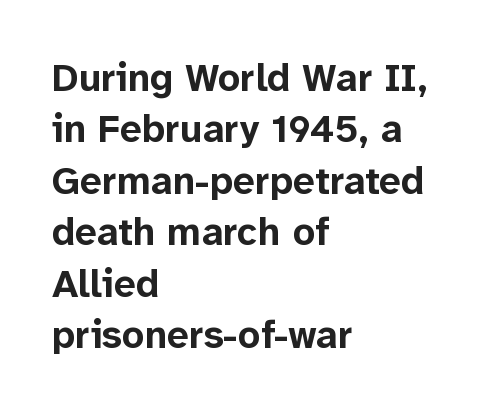
Notice how the stems are strictly vertical — no italics here. The letterforms sit shoulder to shoulder at normal distance. Letters rest on an invisible, unmarked baseline. The passage shown is emphatically bold. Each letter keeps its own natural width here, so spacing adapts to shape. Are there feet on the stems? There aren't — it's a sans.
